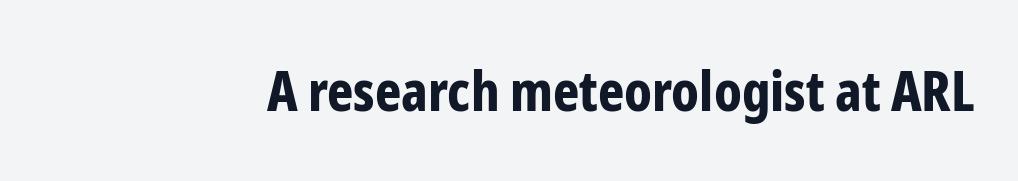
{"serif": "no", "italic": "no", "bold": "yes", "weight": "bold", "width": "condensed", "stroke_contrast": "low", "x_height": "medium", "monospaced": "no", "underline": "no", "letter_spacing": "normal", "letter_spacing_em": 0.0, "glyph_px": 56}
